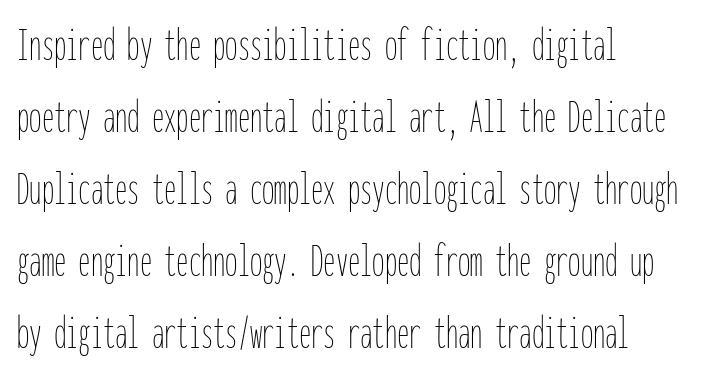
Q: Is the text bold? A: No.
Q: Is the text italic (slanted)? A: No, it is upright.
Q: Is the text underlined? A: No.
Q: How is the paragraph aligned? A: Left-aligned.
Q: Is the spacing between letters normal or unusually wide? A: Normal.
Q: Is the spacing between lines tight, normal or loose? A: Normal.
Q: Width (condensed, normal, or wide)? A: Condensed.
Q: Stroke contrast? A: Low.
Q: x-height? A: Medium.
Q: Monospaced? A: Yes.
